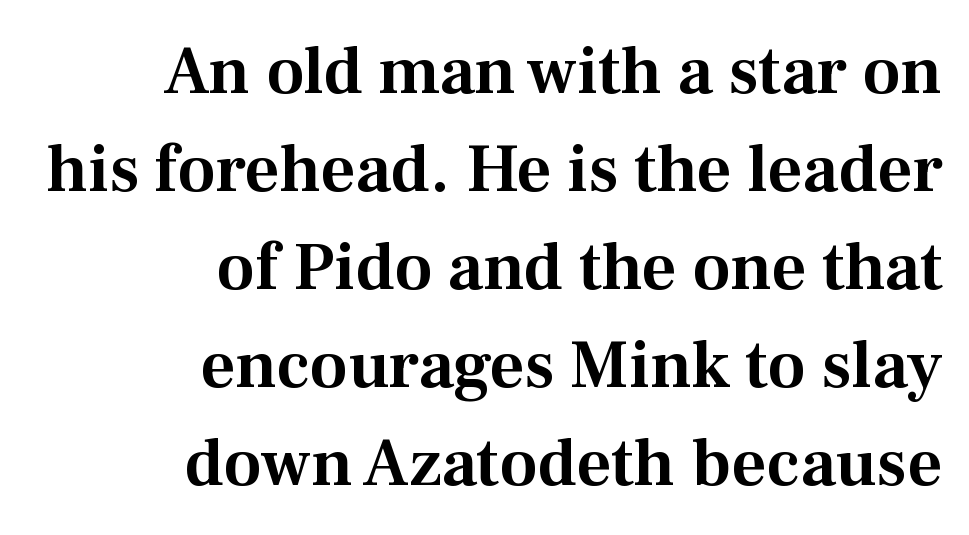
These lines stack with their right ends in a neat column. The axis of the letterforms is exactly vertical. Note the varied advance widths — an 'i' is clearly narrower than an 'm'. No extra tracking has been applied to these lines. The designer left line spacing at the default. Underlining? Definitely not there.
